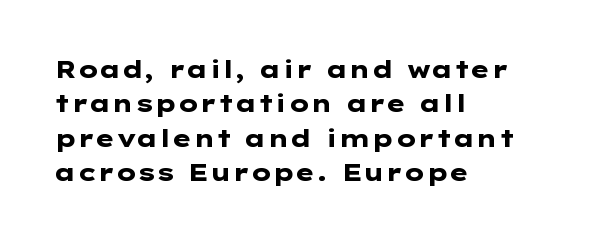
Q: Is the text bold? A: Yes.
Q: Is the text italic (slanted)? A: No, it is upright.
Q: Is the text underlined? A: No.
Q: How is the paragraph aligned? A: Left-aligned.
Q: Is the spacing between letters normal or unusually wide? A: Normal.
Q: Is the spacing between lines tight, normal or loose? A: Normal.
